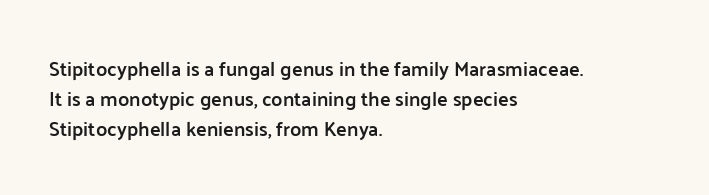
{"italic": "no", "bold": "semi", "underline": "no", "align": "left", "line_spacing": "normal", "line_spacing_ratio": 1.49, "letter_spacing": "normal", "letter_spacing_em": 0.0, "glyph_px": 20}
